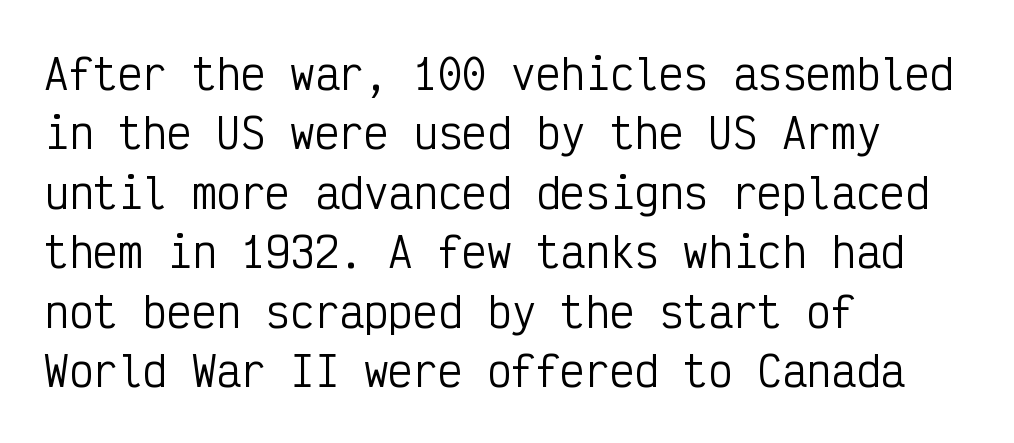
The image shows 41 px regular-weight, condensed sans-serif type, upright, monospaced; set left-aligned, normal line spacing (1.45x), normal letter spacing, not underlined; low stroke contrast and a medium x-height.
